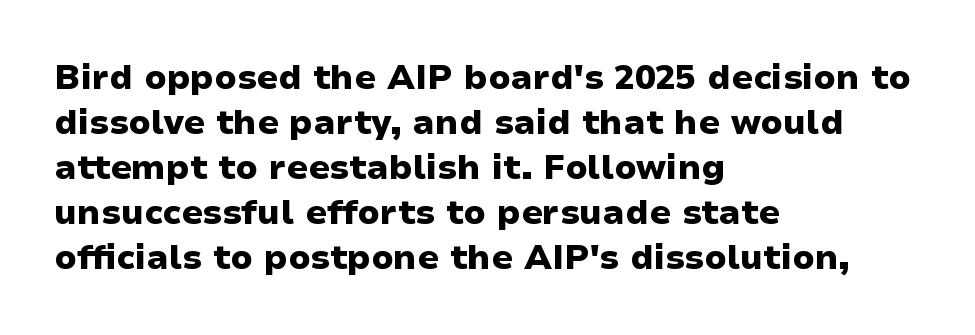
Only glyphs here, with clear space below each row. Posture: upright roman. This rendering uses left alignment, leaving the right contour irregular. The characters display no serif detailing; their extremities are plain. Words appear dense and cohesive because spacing is normal.
